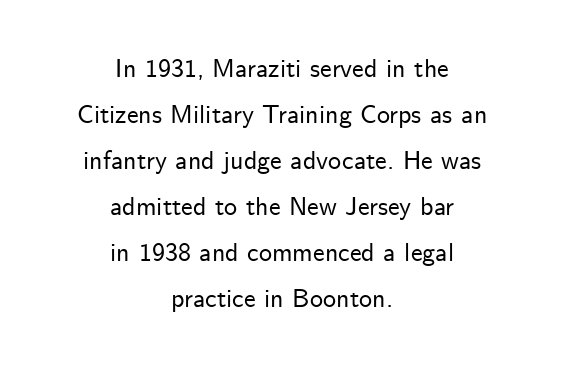
The image shows 26 px text type, upright; set centered, line spacing 1.77x, normal letter spacing, not underlined.
